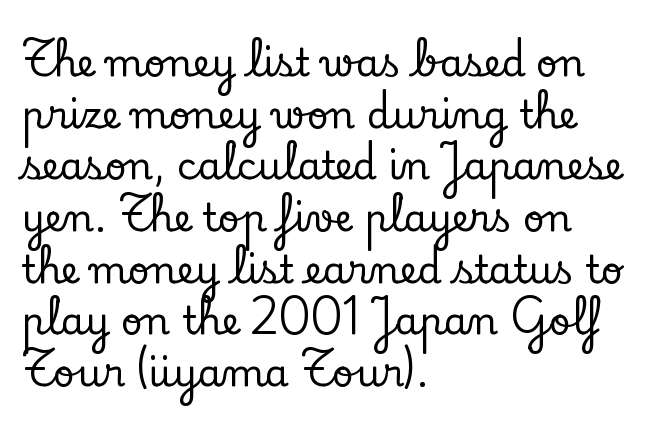
The face used here is rendered with its standard letterfit. Compared with a centered layout, this one pins lines to the left instead. Descender tails drop into unmarked territory. Spacing verdict: proportional, widths tailored to each character.
